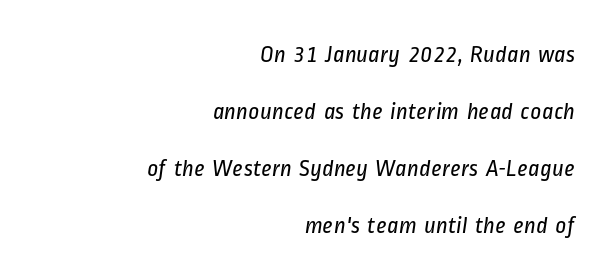
Q: Is the text bold? A: No.
Q: Is the text underlined? A: No.
Q: How is the paragraph aligned? A: Right-aligned.
Q: Is the spacing between letters normal or unusually wide? A: Normal.
Q: Is the spacing between lines tight, normal or loose? A: Loose.
